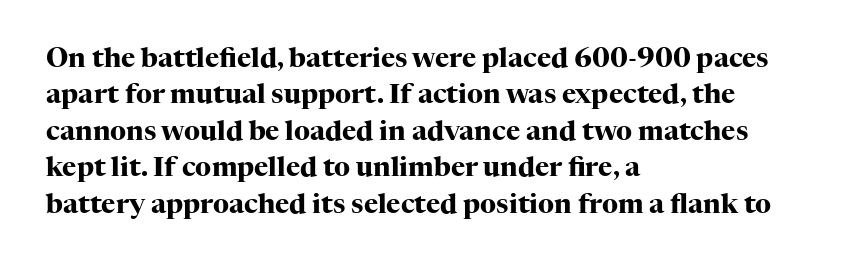
The lettering stays uniformly vertical, giving the passage a roman look. Letters rest on an invisible, unmarked baseline. This block has exactly the height ordinary leading produces. Spacing between characters is what you'd get straight out of the box. Notice how thick the strokes are: this is what a full bold looks like.
